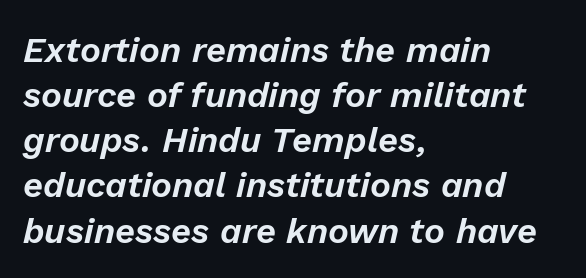
The image shows 35 px text type, italic (leaning right); set left-aligned, normal line spacing (1.29x), normal letter spacing, not underlined; low stroke contrast and a medium x-height.
